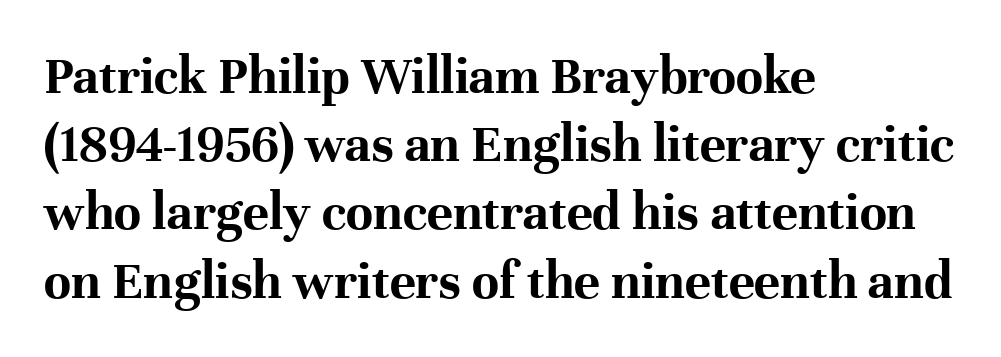
Q: Is the text bold? A: Yes.
Q: Is the text italic (slanted)? A: No, it is upright.
Q: Is the typeface a serif or a sans-serif typeface? A: Serif.
Q: Is the text underlined? A: No.
Q: How is the paragraph aligned? A: Left-aligned.
Q: Is the spacing between letters normal or unusually wide? A: Normal.
Q: Width (condensed, normal, or wide)? A: Normal.
Q: Stroke contrast? A: High.
Q: x-height? A: Medium.
Q: Monospaced? A: No.
